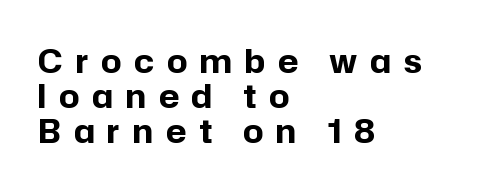
The image shows 32 px bold sans-serif type, upright; set left-aligned, tight line spacing (1.09x), unusually wide letter spacing (+0.4 em), not underlined; low stroke contrast and a medium x-height.
